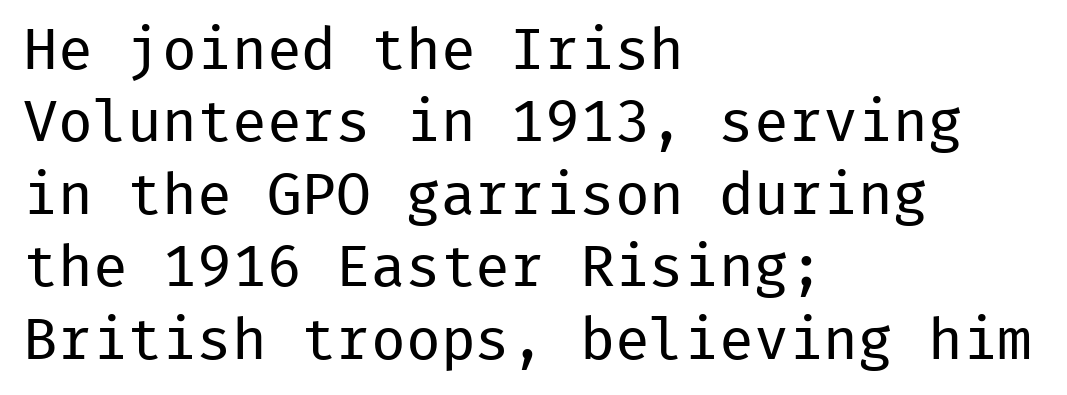
Q: Is the text bold? A: No.
Q: Is the text italic (slanted)? A: No, it is upright.
Q: Is the typeface a serif or a sans-serif typeface? A: Sans-serif.
Q: Is the text underlined? A: No.
Q: How is the paragraph aligned? A: Left-aligned.
Q: Is the spacing between letters normal or unusually wide? A: Normal.
Q: Is the spacing between lines tight, normal or loose? A: Normal.
Q: Width (condensed, normal, or wide)? A: Normal.
Q: Stroke contrast? A: Low.
Q: x-height? A: Medium.
Q: Monospaced? A: Yes.
